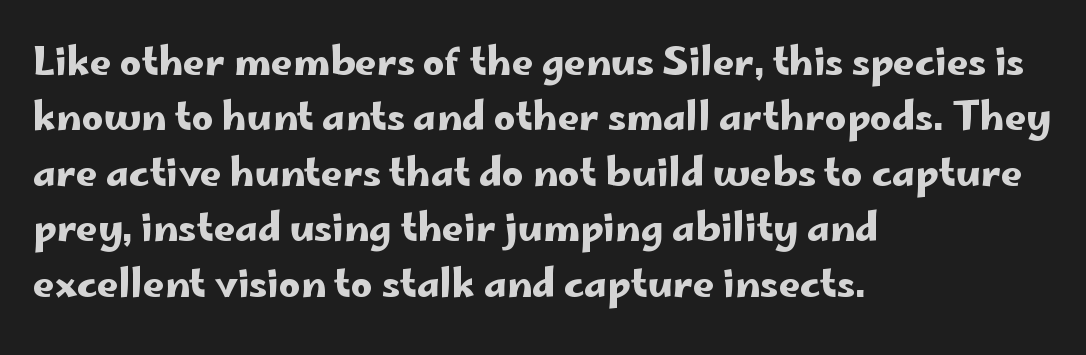
{"serif": "no", "italic": "no", "width": "wide", "stroke_contrast": "low", "x_height": "small", "monospaced": "no", "underline": "no", "align": "left", "line_spacing": "normal", "line_spacing_ratio": 1.46, "letter_spacing": "normal", "letter_spacing_em": 0.0, "glyph_px": 38}
